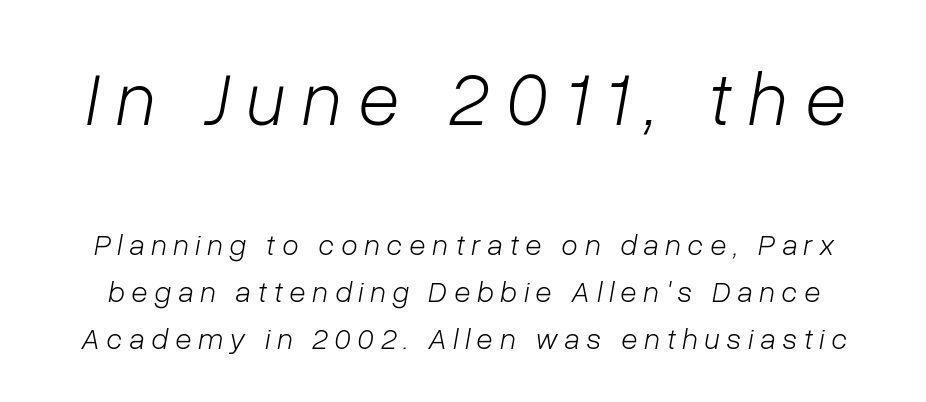
Glyph-to-glyph distance is far greater than everyday printed text. This sample keeps an unexceptional amount of space between lines. This sample uses an oblique cut, with every glyph tilted off the vertical. The initial chunk of copy outweighs the following chunk in type size. The characters are drawn with everyday or finer stroke widths.
